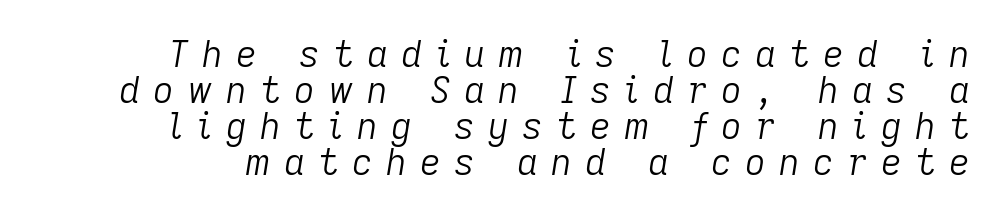
The image shows 36 px light type, italic (leaning right); set tight line spacing (1.0x), unusually wide letter spacing (+0.37 em), not underlined; low stroke contrast and a medium x-height.
